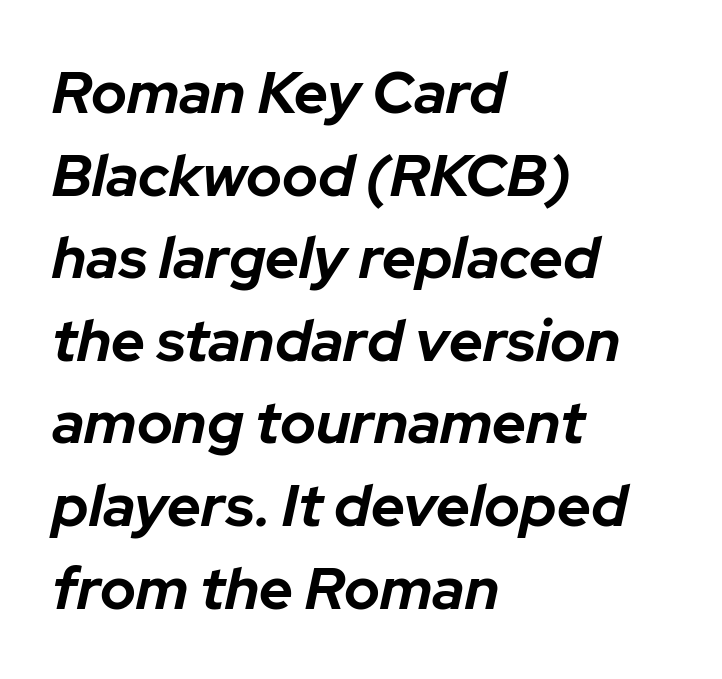
Successive baselines arrive at the customary interval. Look at the tracking — it's just the regular setting, nothing added. Its strokes are broad and dark, the hallmark of bold type. Think of a printed novel: that variable character pitch is what you see here.
